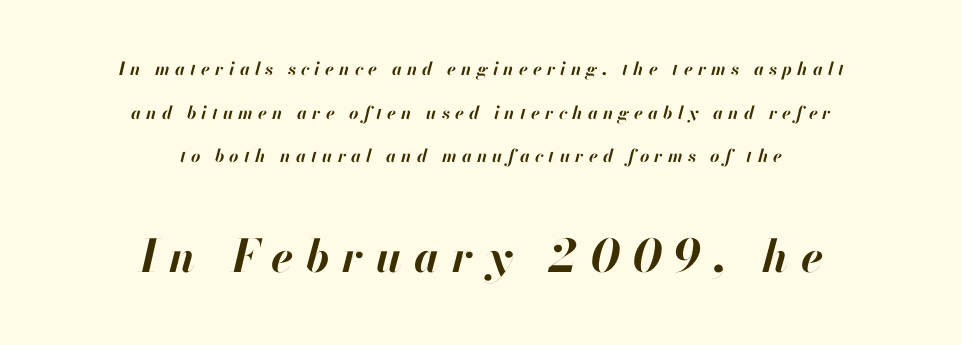
Check under the words: just untouched page. Between one letter and the next there's a generous, obvious gap. Character widths vary here, with narrow letters taking less room than wide ones. In terms of posture, this sample is oblique. Is there much room between lines? Yes — plenty of vertical air separates them. The emphasis by scale lands on block number two, below.
